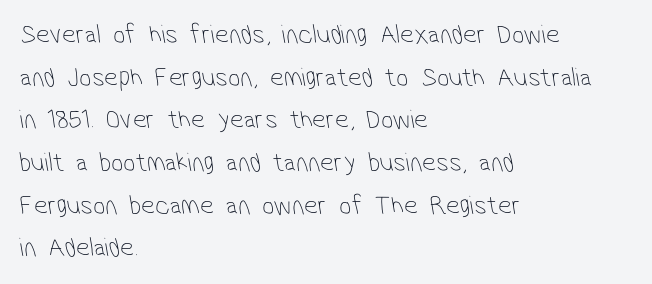
The image shows 27 px text type; set left-aligned, normal line spacing (1.58x), normal letter spacing, not underlined.
